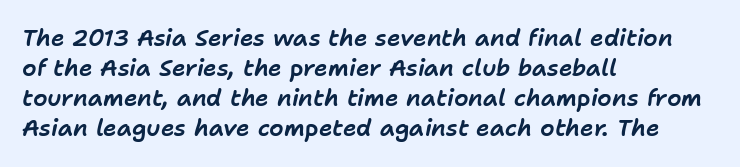
The letters sit at their default tracking, neither squeezed nor spread. The lettering tilts uniformly, giving the passage an italic look. These lines are set flush left with a ragged right edge. This sample keeps an unexceptional amount of space between lines. The baseline area is clear.
